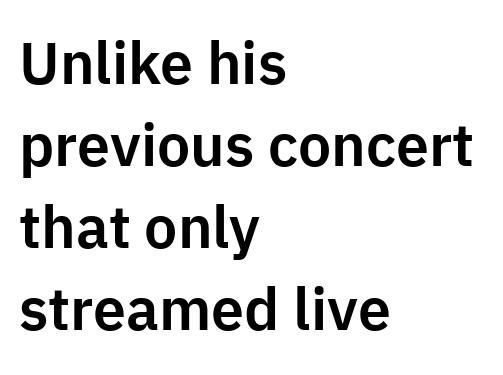
The letters stand straight up with perfectly vertical stems. Think of a printed novel: that variable character pitch is what you see here. How would I describe the line gaps? Plain and ordinary. Regarding serifs, this sample does without them. The baseline area is clear.
